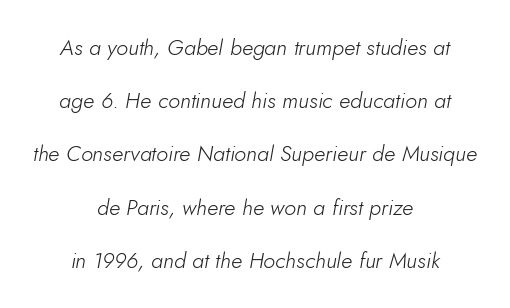
An italicized treatment has been applied to the whole sample. Baseline-to-baseline distance is far greater than the letter height. Has an underline been added? It has not. Both edges are ragged and mirror each other, which tells us the setting is centered.
